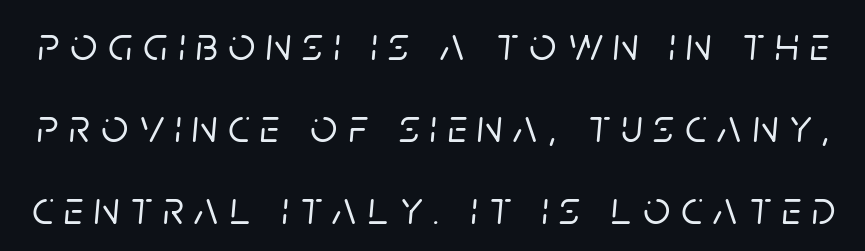
Q: Is the text italic (slanted)? A: Yes, it leans right by about 5 degrees.
Q: Is the text underlined? A: No.
Q: Is the spacing between letters normal or unusually wide? A: Unusually wide.
Q: Width (condensed, normal, or wide)? A: Normal.
Q: Stroke contrast? A: Low.
Q: x-height? A: Large.
Q: Monospaced? A: No.
